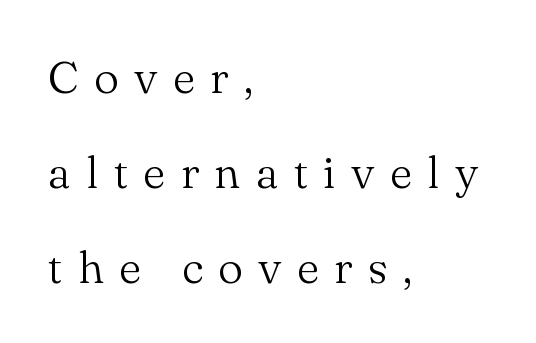
{"serif": "yes", "italic": "no", "bold": "no", "weight": "light", "width": "normal", "stroke_contrast": "medium", "x_height": "small", "monospaced": "no", "underline": "no", "align": "left", "line_spacing": "loose", "line_spacing_ratio": 2.11, "letter_spacing": "wide", "letter_spacing_em": 0.34, "glyph_px": 45}
